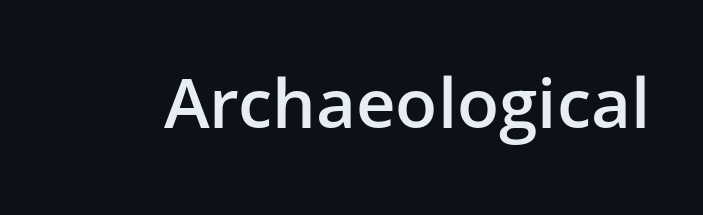
The image shows 69 px semibold sans-serif type, upright; set normal letter spacing, not underlined; low stroke contrast and a medium x-height.
